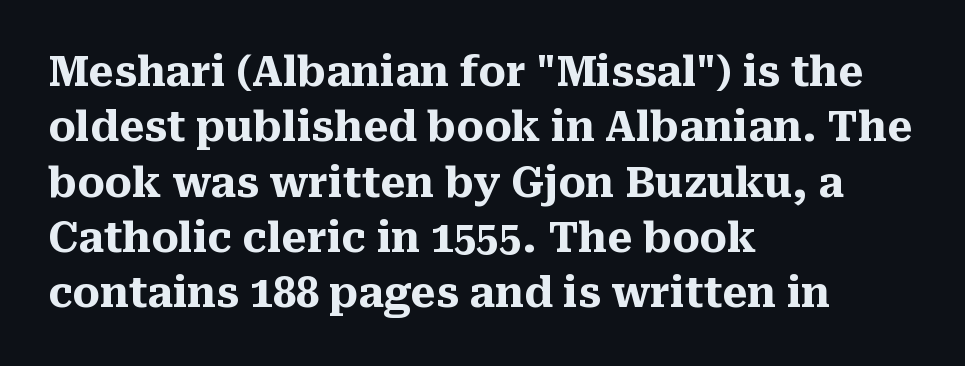
The face used here has the dense, thick strokes of a bold. One-word summary of the alignment: left. Is there any slant? The stems are plumb. You could not count columns in this text — the font is proportionally spaced.
